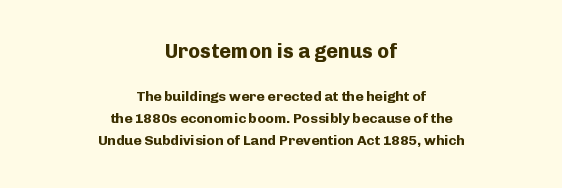
Summary of vertical rhythm: regular, with standard interline spacing. Neither beginnings nor endings align; midpoints do. Does the bottom block carry the larger type? No, the top block does. The font is running at its bold setting. There is no visible air inserted between adjacent glyphs. A roman cut, with each character standing at attention.
